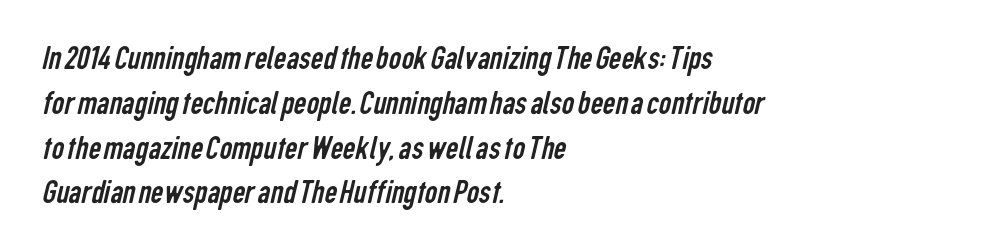
Evenly set lines give the paragraph a standard silhouette. Serif or sans? Sans — the stroke terminals are bare. The string is rendered with underlining switched off. There is no visible air inserted between adjacent glyphs. The rendering anchors every line to the left-hand side.
